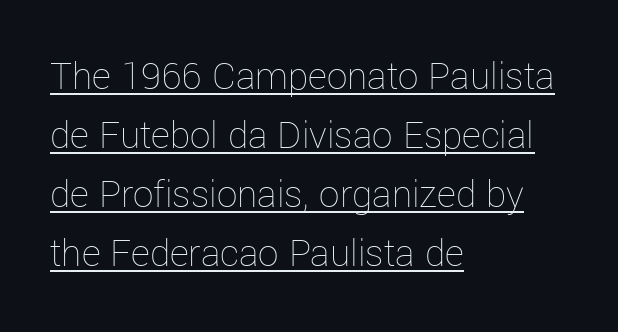
On a weight scale, this lands at 450 or below. Does a line run under the words? Yes, clearly. Between one letter and the next there's only the usual sliver of space. This is the regular roman posture of the typeface. A typesetter would call this proportional, since set widths differ per character. Every row of glyphs begins at an identical x-position on the left.
